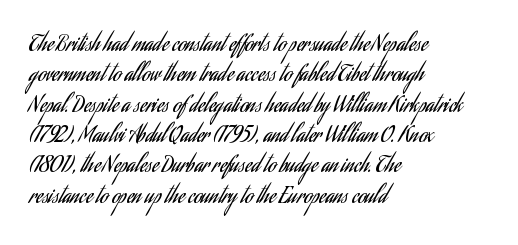
{"bold": "no", "underline": "no", "align": "left", "line_spacing": "normal", "line_spacing_ratio": 1.38, "letter_spacing": "normal", "letter_spacing_em": 0.0, "glyph_px": 22}
